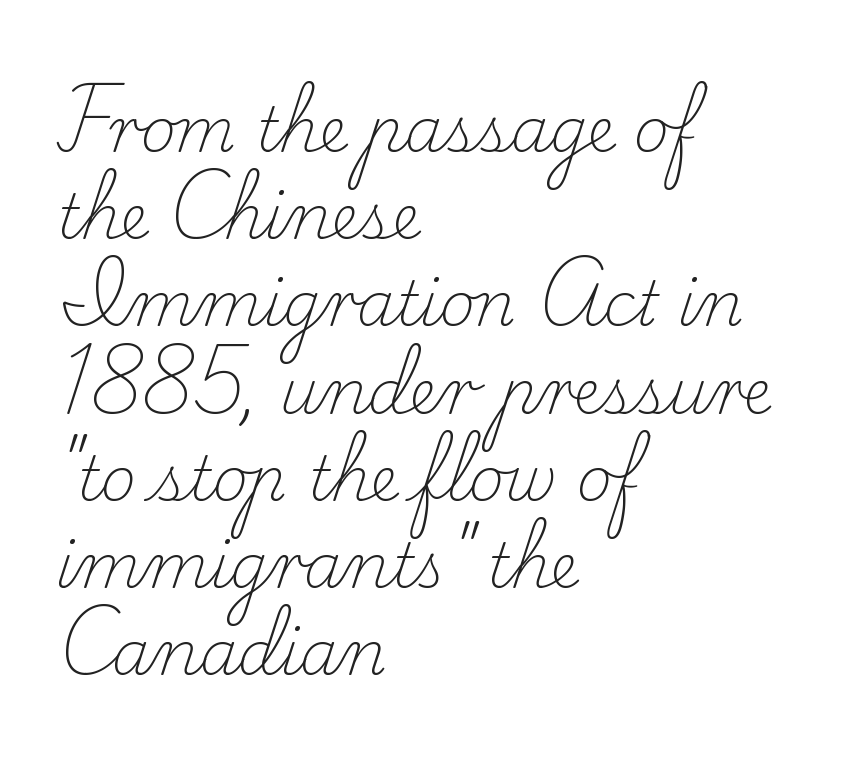
The image shows 61 px light serif type; set left-aligned, normal line spacing (1.43x), normal letter spacing, not underlined; low stroke contrast and a small x-height.
